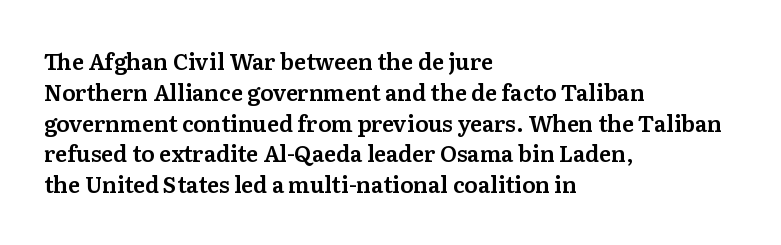
{"italic": "no", "underline": "no", "align": "left", "line_spacing": "normal", "line_spacing_ratio": 1.4, "letter_spacing": "normal", "letter_spacing_em": 0.0, "glyph_px": 22}
